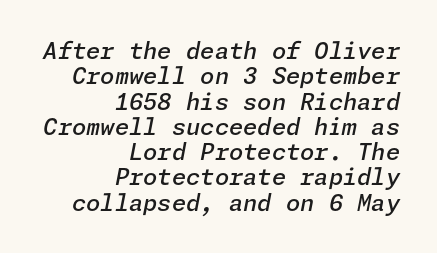
Short note: letters normally spaced. Firm but not heavy-handed strokes: this text is semibold. Notice how the stems are inclined rather than vertical — that's the hallmark of italics. A clean baseline with only descenders dipping below it. The space between consecutive lines is stingy.
